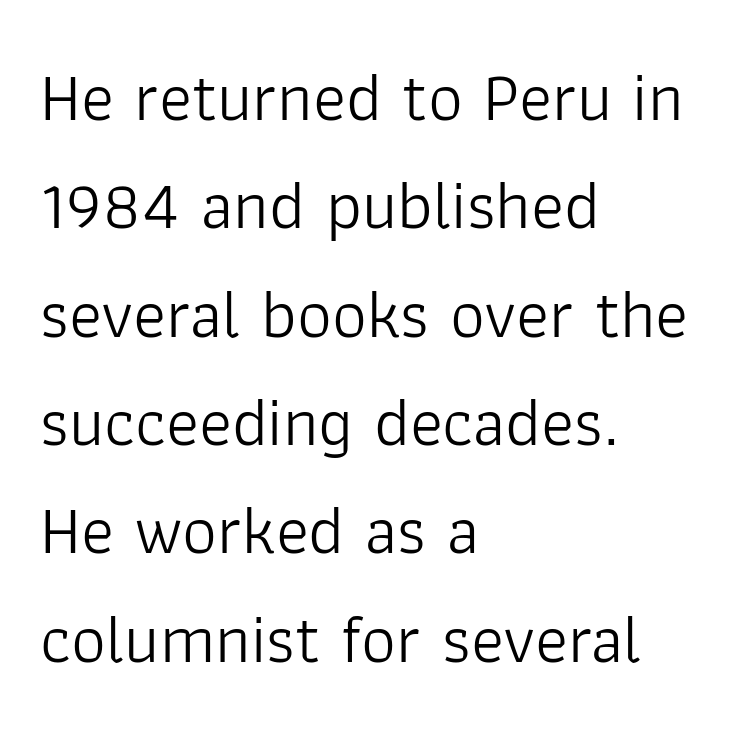
Is there much room between lines? A standard amount, neither cramped nor airy. Students, note that the glyphs here touch the page at normal intervals. Compared with a centered layout, this one pins lines to the left instead. No italicization has been applied; the sample stays upright.
